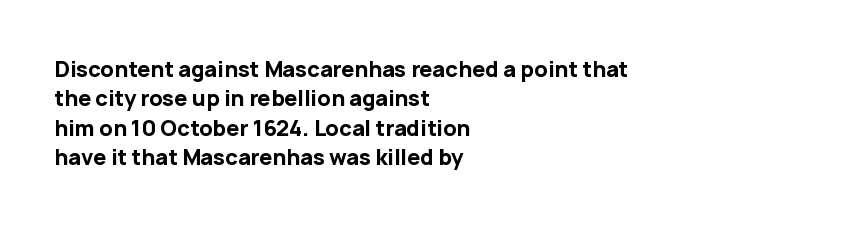
The image shows 21 px bold type, upright; set left-aligned, normal line spacing (1.4x), normal letter spacing, not underlined.
